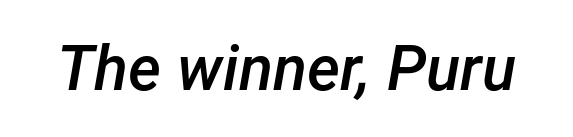
Q: Is the text bold? A: Semi-bold.
Q: Is the text italic (slanted)? A: Yes, it leans right by about 12 degrees.
Q: Is the text underlined? A: No.
Q: Is the spacing between letters normal or unusually wide? A: Normal.
Q: Width (condensed, normal, or wide)? A: Normal.
Q: Stroke contrast? A: Low.
Q: x-height? A: Medium.
Q: Monospaced? A: No.
